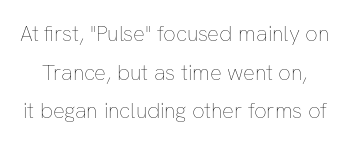
Q: Is the text bold? A: No.
Q: Is the text italic (slanted)? A: No, it is upright.
Q: Is the text underlined? A: No.
Q: Is the spacing between letters normal or unusually wide? A: Normal.
